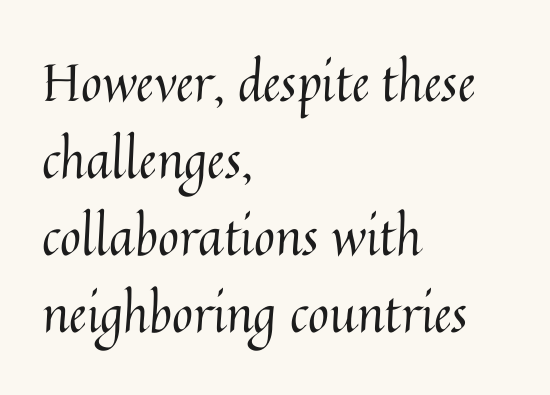
Q: Is the text bold? A: No.
Q: Is the text italic (slanted)? A: Yes.
Q: Is the text underlined? A: No.
Q: How is the paragraph aligned? A: Left-aligned.
Q: Is the spacing between letters normal or unusually wide? A: Normal.
Q: Is the spacing between lines tight, normal or loose? A: Normal.
Q: Width (condensed, normal, or wide)? A: Normal.
Q: Stroke contrast? A: Medium.
Q: x-height? A: Medium.
Q: Monospaced? A: No.
